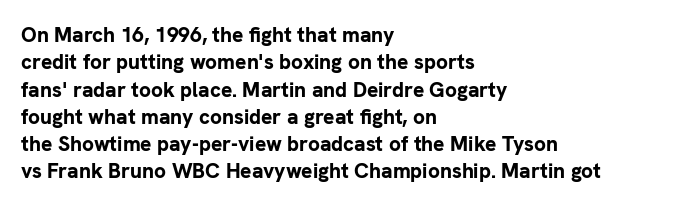
{"italic": "no", "bold": "yes", "underline": "no", "align": "left", "line_spacing": "normal", "line_spacing_ratio": 1.3, "letter_spacing": "normal", "letter_spacing_em": 0.0, "glyph_px": 21}
